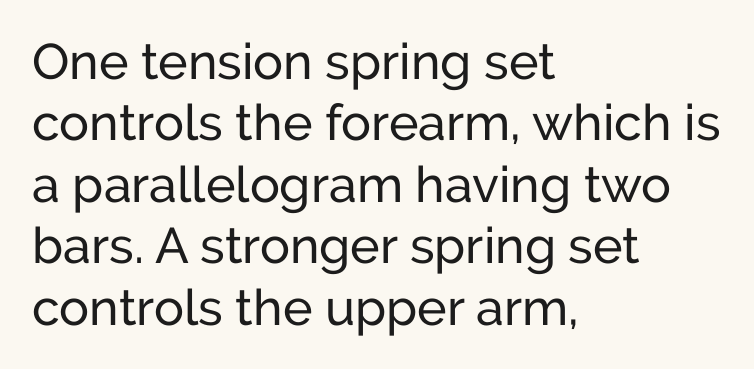
The image shows 50 px regular-weight sans-serif type, upright; set left-aligned, line spacing 1.23x, normal letter spacing, not underlined; low stroke contrast and a medium x-height.
